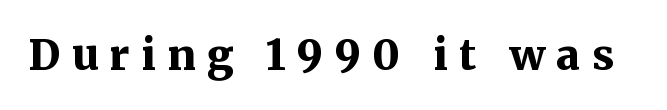
Q: Is the text bold? A: Yes.
Q: Is the text italic (slanted)? A: No, it is upright.
Q: Is the typeface a serif or a sans-serif typeface? A: Serif.
Q: Is the text underlined? A: No.
Q: Is the spacing between letters normal or unusually wide? A: Unusually wide.
Q: Width (condensed, normal, or wide)? A: Normal.
Q: Stroke contrast? A: Medium.
Q: x-height? A: Medium.
Q: Monospaced? A: No.
